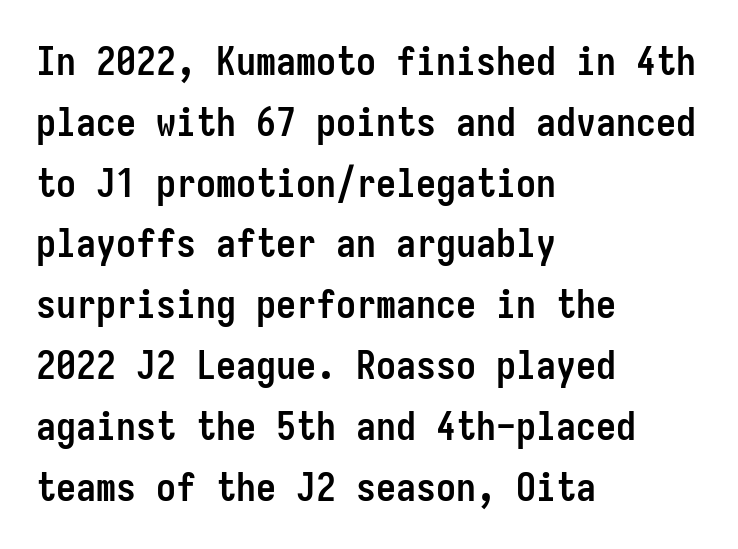
You can tell it's not italic because the verticals are truly vertical. Think of a typewriter: that constant character pitch is what you see here. Each word holds together tightly as a unit, with standard inter-letter gaps. Its strokes are broad and dark, the hallmark of bold type. The paragraph has a hard left edge and a soft right edge. Check the space under the baseline: it is left empty.
